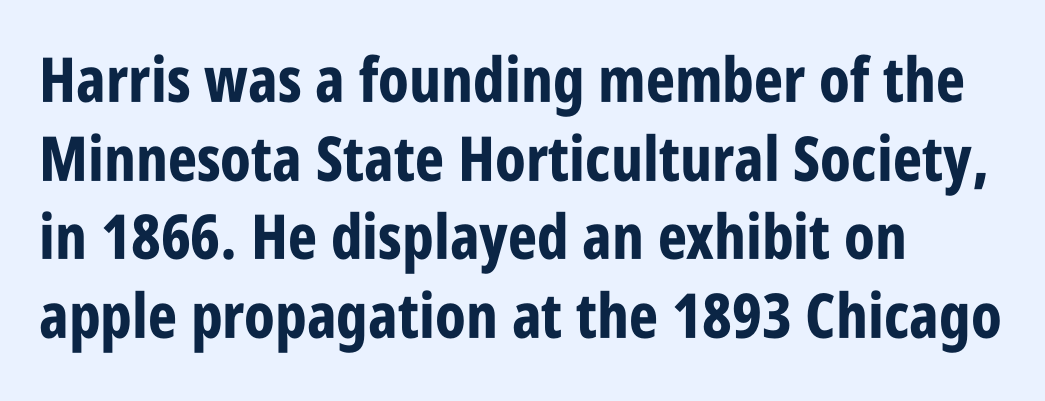
In terms of weight, the rendering is a true, heavy bold. The passage shown is typed in a proportional face where columns would drift. These lines were composed using upright roman letters. The passage shown is typeset with a sans-serif family. The face used here is rendered with its standard letterfit. Casual observation: everything's shoved over to the left.
